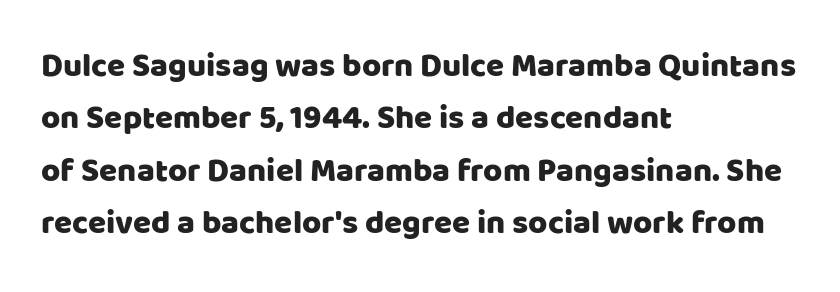
The image shows 33 px sans-serif type, upright; set left-aligned, normal line spacing (1.59x), normal letter spacing, not underlined; low stroke contrast and a large x-height.
